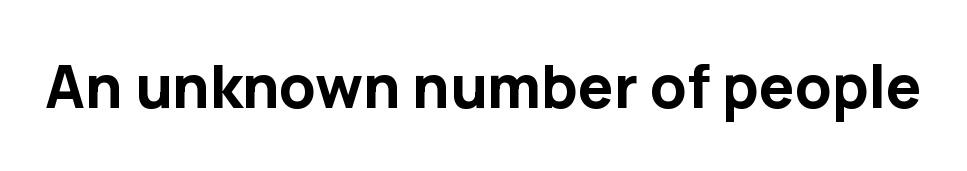
The zone under the glyphs is completely vacant. The designer went with a sans here, leaving each stem footless. A full-strength bold gives these letters their thick strokes. Is there any slant? The stems are plumb. You could not count columns in this text — the font is proportionally spaced.
